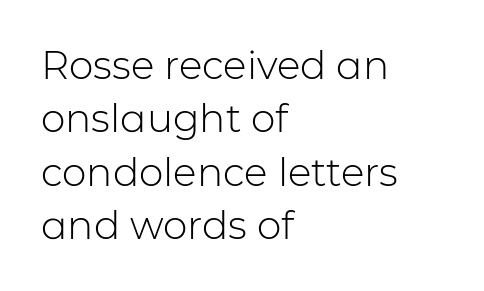
Q: Is the text bold? A: No.
Q: Is the text italic (slanted)? A: No, it is upright.
Q: Is the typeface a serif or a sans-serif typeface? A: Sans-serif.
Q: Is the text underlined? A: No.
Q: How is the paragraph aligned? A: Left-aligned.
Q: Is the spacing between letters normal or unusually wide? A: Normal.
Q: Is the spacing between lines tight, normal or loose? A: Normal.
Q: Width (condensed, normal, or wide)? A: Normal.
Q: Stroke contrast? A: Low.
Q: x-height? A: Medium.
Q: Monospaced? A: No.
